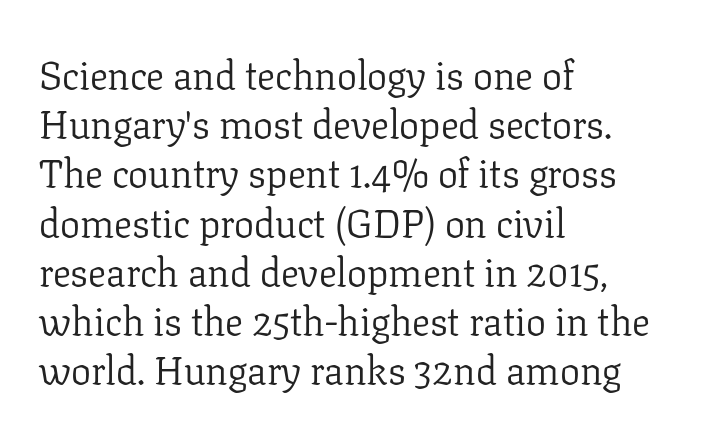
{"serif": "yes", "italic": "no", "bold": "no", "weight": "light", "width": "normal", "stroke_contrast": "low", "x_height": "medium", "monospaced": "no", "underline": "no", "align": "left", "line_spacing_ratio": 1.23, "letter_spacing": "normal", "letter_spacing_em": 0.0, "glyph_px": 40}
